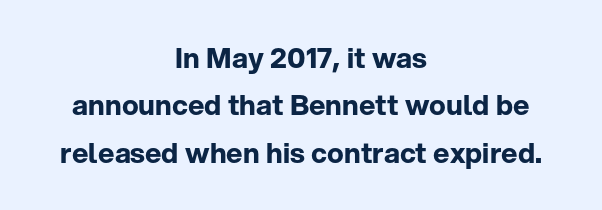
The image shows 28 px bold sans-serif type, upright; set centered, normal line spacing (1.69x), normal letter spacing, not underlined; low stroke contrast and a medium x-height.
